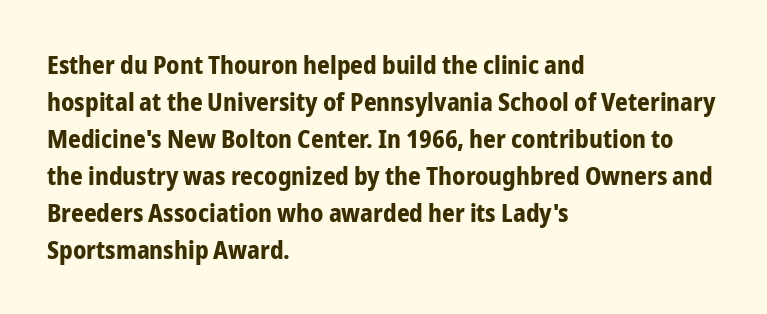
Horizontally, the lines are justified to the leading edge only. These words are printed bold, with thick strokes throughout. These lines sit exactly where default settings would place them. Every character sits straight up, as roman type does. Beneath every word, the page is bare.
